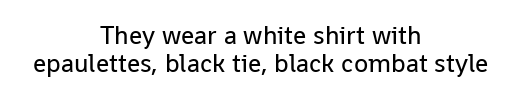
Q: Is the text bold? A: No.
Q: Is the text italic (slanted)? A: No, it is upright.
Q: Is the text underlined? A: No.
Q: How is the paragraph aligned? A: Centered.
Q: Is the spacing between letters normal or unusually wide? A: Normal.
Q: Is the spacing between lines tight, normal or loose? A: Tight.
